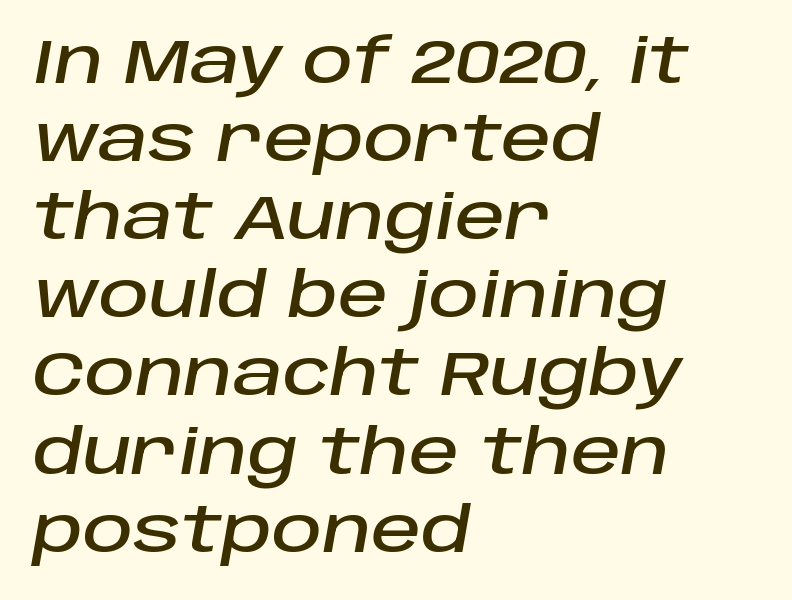
The tracking reads as untouched default to a designer's eye. Layout note: lines flush left. Regular leading. The foot of each line stays bare and open. Is this a fixed-width face? No — the glyphs have proportional, varying widths.
